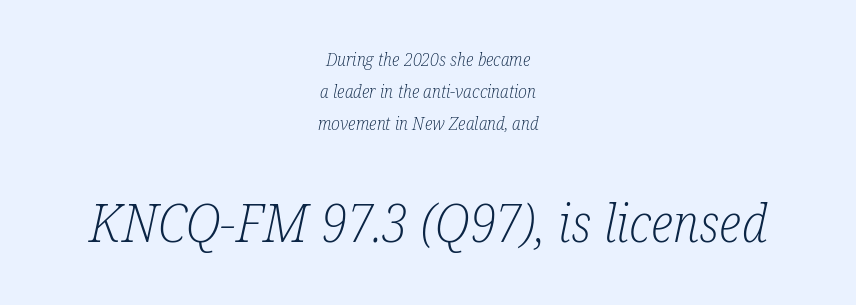
Q: Is the text bold? A: No.
Q: Is the text italic (slanted)? A: Yes, it leans right by about 12 degrees.
Q: Is the typeface a serif or a sans-serif typeface? A: Serif.
Q: Is the text underlined? A: No.
Q: How is the paragraph aligned? A: Centered.
Q: Is the spacing between letters normal or unusually wide? A: Normal.
Q: Which block of text is set in a larger size, the first (top) or the second (bottom)? A: The second (bottom) one.
Q: Width (condensed, normal, or wide)? A: Condensed.
Q: Stroke contrast? A: Low.
Q: x-height? A: Medium.
Q: Monospaced? A: No.
